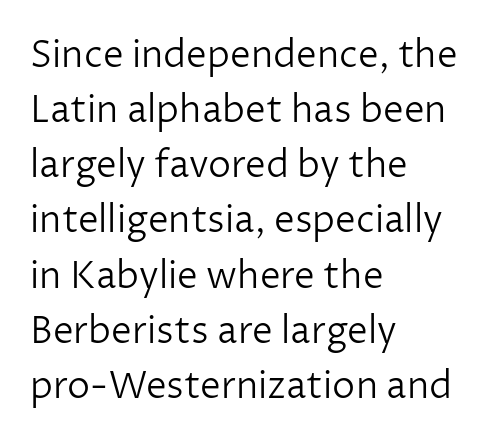
{"serif": "no", "italic": "no", "bold": "no", "weight": "light", "width": "normal", "stroke_contrast": "low", "x_height": "medium", "monospaced": "no", "underline": "no", "align": "left", "line_spacing": "normal", "line_spacing_ratio": 1.49, "letter_spacing": "normal", "letter_spacing_em": 0.0, "glyph_px": 37}
